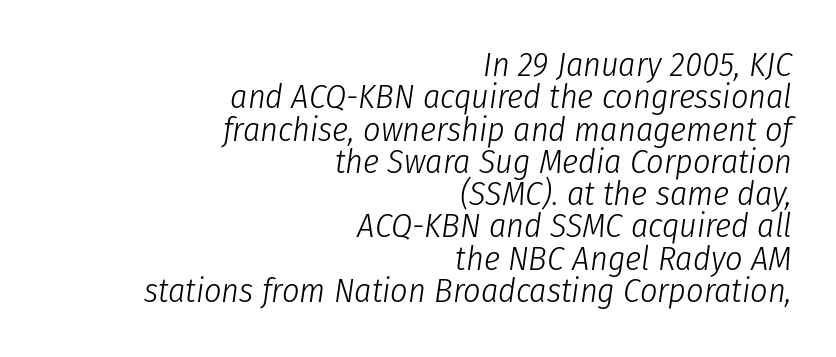
Q: Is the text bold? A: No.
Q: Is the text italic (slanted)? A: Yes, it leans right by about 8 degrees.
Q: Is the text underlined? A: No.
Q: How is the paragraph aligned? A: Right-aligned.
Q: Is the spacing between letters normal or unusually wide? A: Normal.
Q: Is the spacing between lines tight, normal or loose? A: Tight.
Q: Width (condensed, normal, or wide)? A: Condensed.
Q: Stroke contrast? A: Low.
Q: x-height? A: Medium.
Q: Monospaced? A: No.
